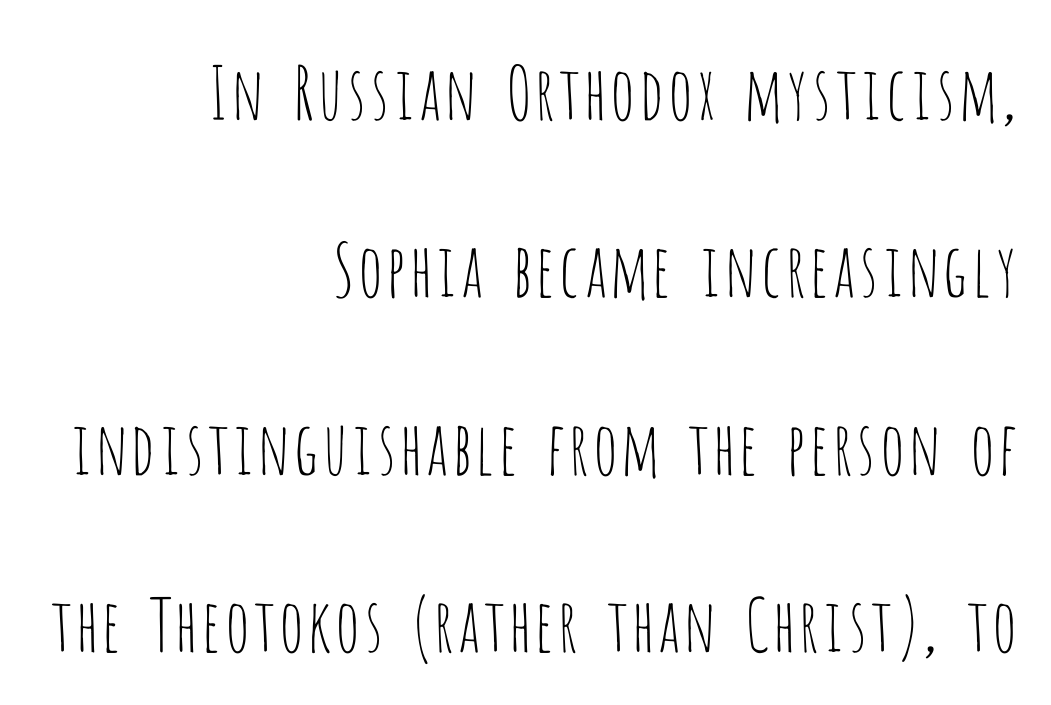
The image shows 73 px thin, condensed sans-serif type, upright; set right-aligned, loose line spacing (2.43x), normal letter spacing, not underlined; low stroke contrast and a large x-height.
